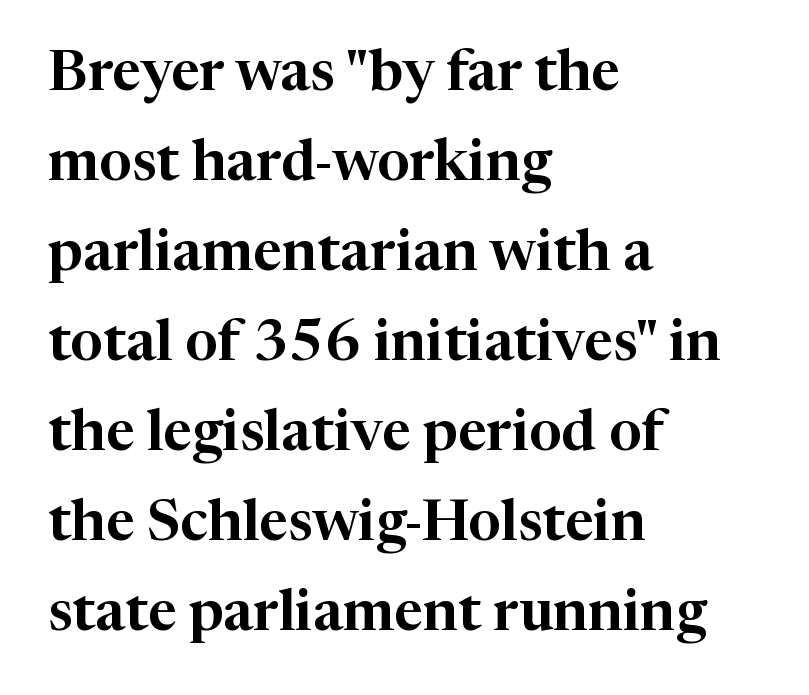
Q: Is the text italic (slanted)? A: No, it is upright.
Q: Is the typeface a serif or a sans-serif typeface? A: Serif.
Q: Is the text underlined? A: No.
Q: How is the paragraph aligned? A: Left-aligned.
Q: Is the spacing between letters normal or unusually wide? A: Normal.
Q: Is the spacing between lines tight, normal or loose? A: Normal.
Q: Width (condensed, normal, or wide)? A: Normal.
Q: Stroke contrast? A: High.
Q: x-height? A: Medium.
Q: Monospaced? A: No.
